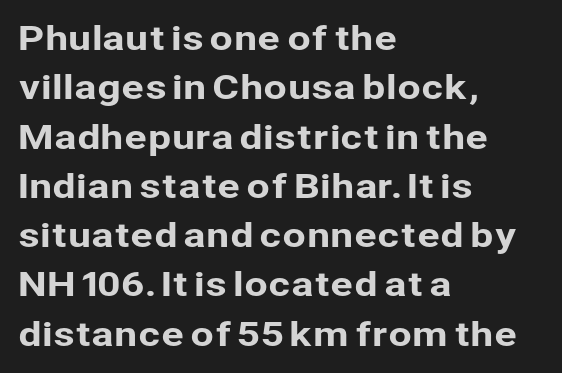
The image shows 34 px sans-serif type, upright; set left-aligned, normal line spacing (1.45x), normal letter spacing, not underlined; low stroke contrast and a medium x-height.
